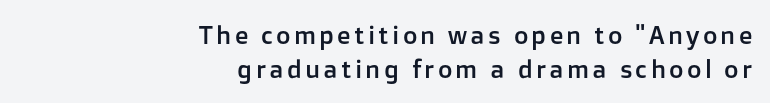
The image shows 25 px text type, upright; set right-aligned, normal line spacing (1.35x), not underlined.
